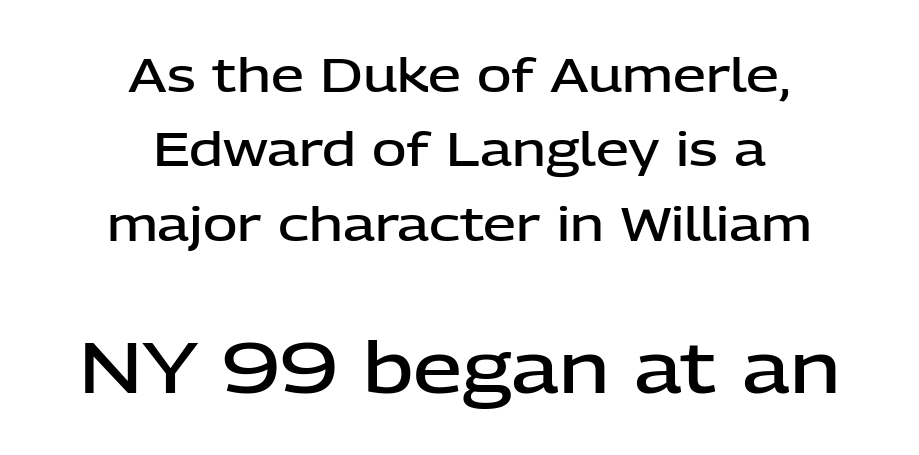
Q: Is the text bold? A: Semi-bold.
Q: Is the text italic (slanted)? A: No, it is upright.
Q: Is the typeface a serif or a sans-serif typeface? A: Sans-serif.
Q: Is the text underlined? A: No.
Q: How is the paragraph aligned? A: Centered.
Q: Is the spacing between letters normal or unusually wide? A: Normal.
Q: Is the spacing between lines tight, normal or loose? A: Normal.
Q: Which block of text is set in a larger size, the first (top) or the second (bottom)? A: The second (bottom) one.
Q: Width (condensed, normal, or wide)? A: Normal.
Q: Stroke contrast? A: Low.
Q: x-height? A: Medium.
Q: Monospaced? A: No.
